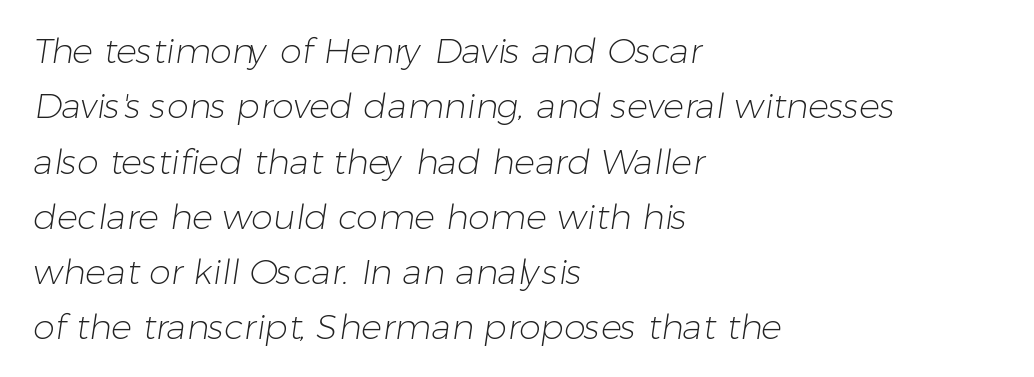
The image shows 35 px light sans-serif type; set left-aligned, normal line spacing (1.58x), normal letter spacing, not underlined; low stroke contrast and a medium x-height.
